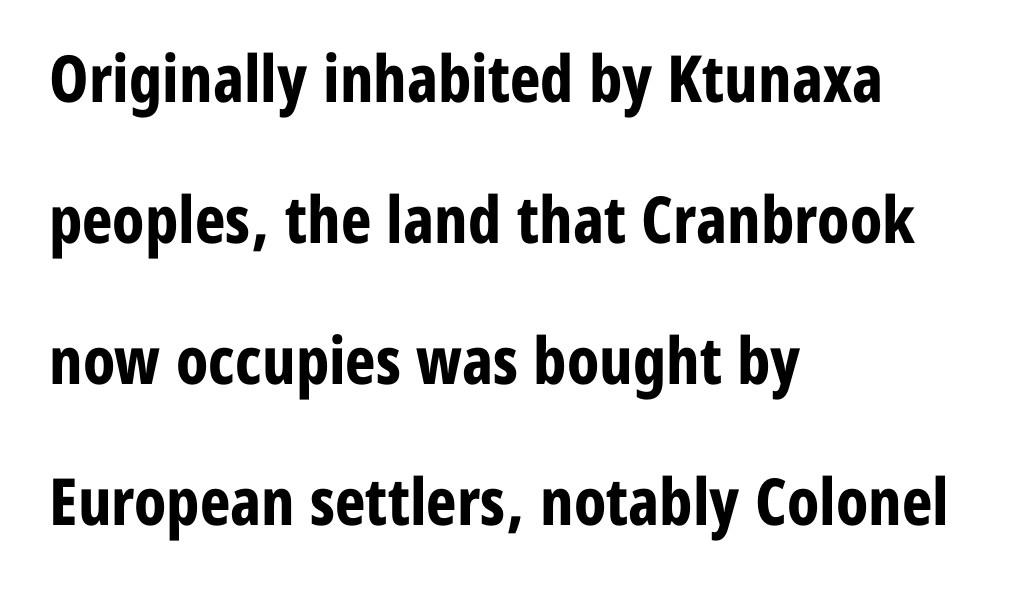
The image shows 65 px bold, condensed sans-serif type, upright; set left-aligned, loose line spacing (2.17x), normal letter spacing, not underlined; low stroke contrast and a medium x-height.
